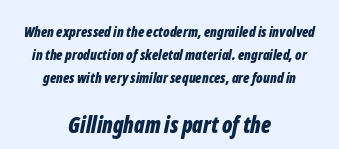
{"italic": "yes", "lean": "right", "slant_degrees": 12, "bold": "yes", "underline": "no", "align": "center", "line_spacing": "normal", "line_spacing_ratio": 1.65, "letter_spacing": "normal", "letter_spacing_em": 0.0, "larger_block": "second", "size_ratio": 1.57, "glyph_px": 22}
